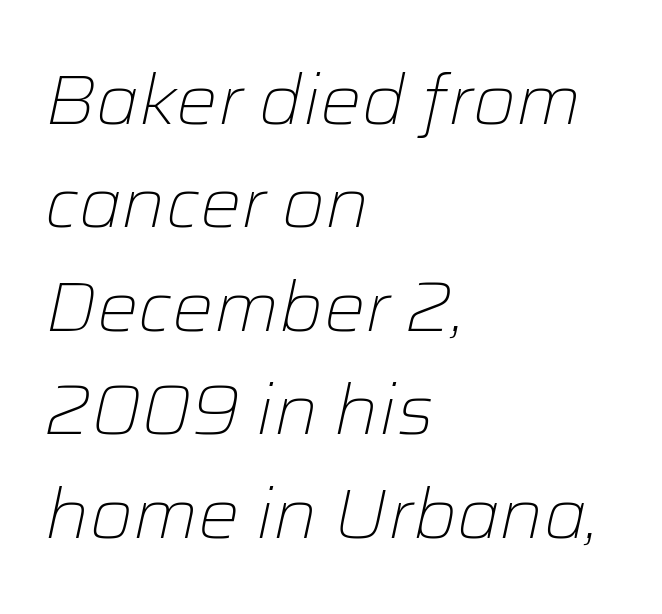
The image shows 69 px light type, italic (leaning right); set left-aligned, normal line spacing (1.5x), normal letter spacing, not underlined; low stroke contrast and a medium x-height.
